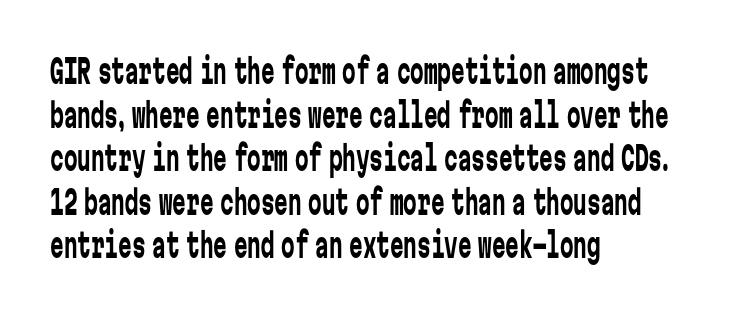
Casual observation: everything's shoved over to the left. The passage shown is not bold in any degree. Ascenders rise straight up at ninety degrees. Leading: standard. Letters rest on an invisible, unmarked baseline. A typesetter would call this zero additional tracking.
